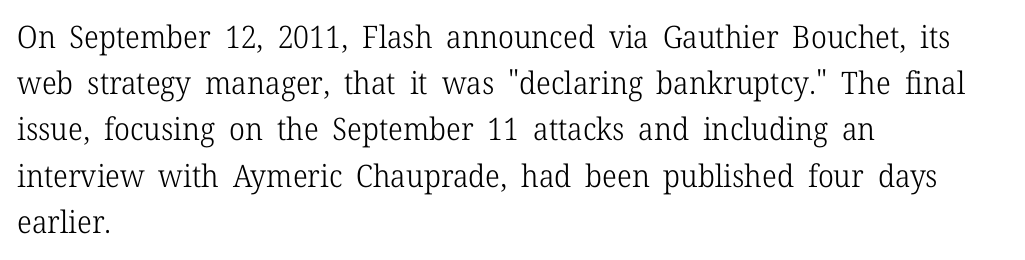
{"serif": "yes", "italic": "no", "bold": "no", "weight": "light", "width": "normal", "stroke_contrast": "low", "x_height": "medium", "monospaced": "no", "underline": "no", "align": "left", "line_spacing": "normal", "line_spacing_ratio": 1.49, "letter_spacing": "normal", "letter_spacing_em": 0.0, "glyph_px": 31}
